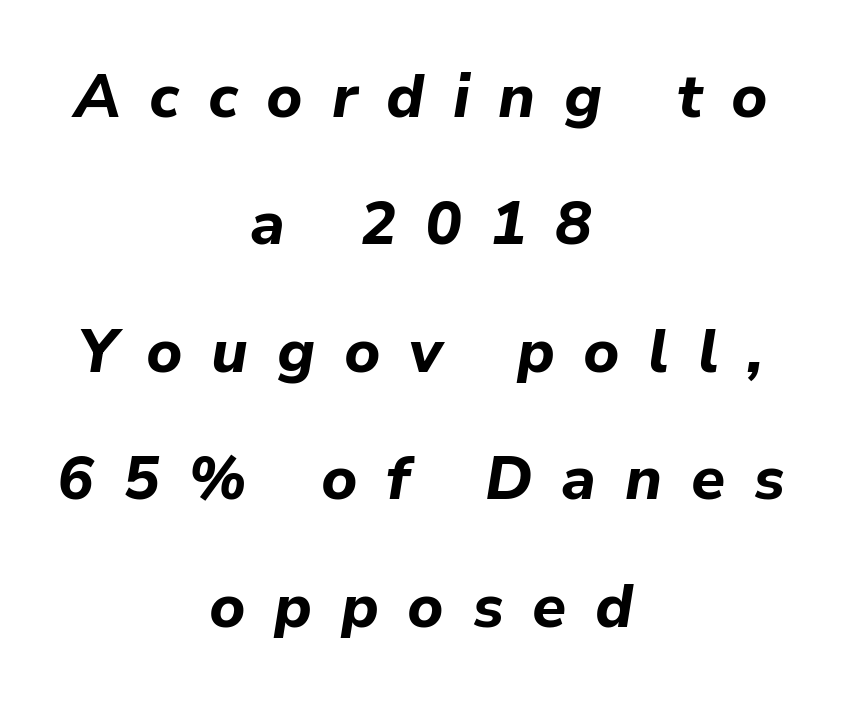
The image shows 61 px bold type, italic (leaning right); set centered, loose line spacing (2.09x), unusually wide letter spacing (+0.47 em), not underlined; low stroke contrast and a medium x-height.
